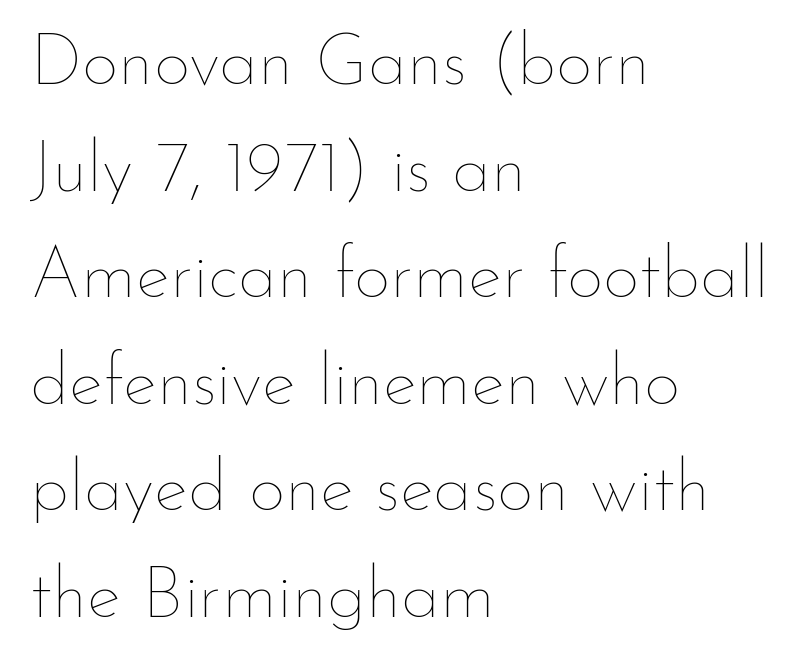
{"italic": "no", "bold": "no", "weight": "thin", "width": "normal", "stroke_contrast": "low", "x_height": "small", "monospaced": "no", "underline": "no", "align": "left", "line_spacing": "normal", "line_spacing_ratio": 1.48, "letter_spacing": "normal", "letter_spacing_em": 0.0, "glyph_px": 72}
